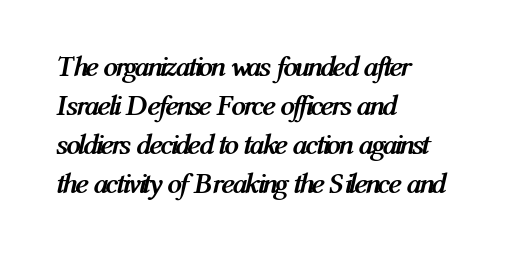
The image shows 29 px semibold, condensed type, italic (leaning right); set left-aligned, normal line spacing (1.34x), normal letter spacing, not underlined; medium stroke contrast and a medium x-height.
